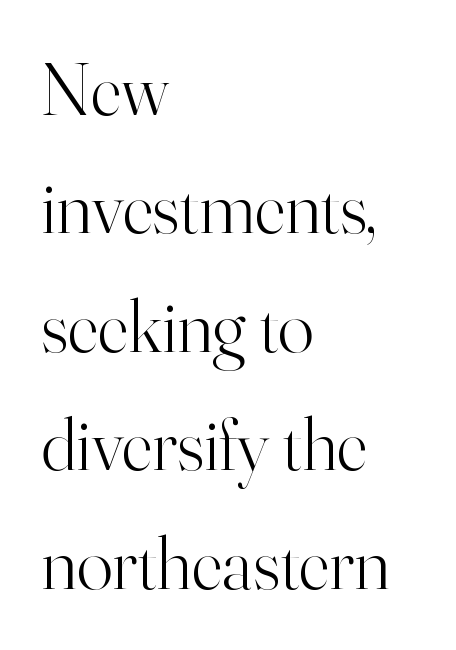
The image shows 75 px light serif type, upright; set left-aligned, normal line spacing (1.58x), normal letter spacing, not underlined; high stroke contrast and a small x-height.
